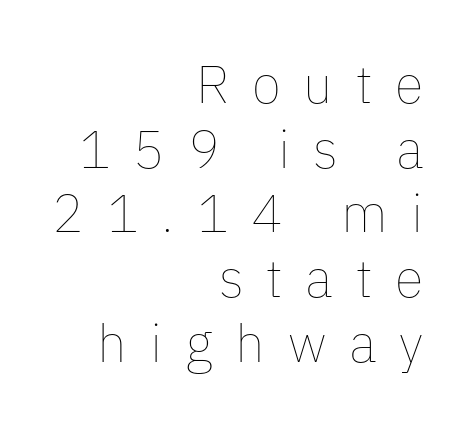
Note the varied advance widths — an 'i' is clearly narrower than an 'm'. The rendering anchors every line to the right-hand side. The baseline area is clear. A quiet, ordinary-to-light weight characterises the typeface. Spacing between characters has been opened up far beyond the box default.
